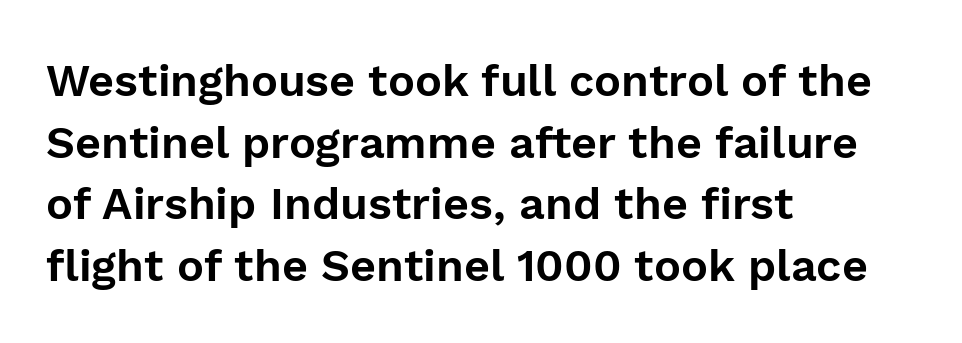
Default kerning and tracking; the words read as compact shapes. The lines in this sample share a left origin and differ only in where they stop. It's the straight-up-and-down kind of type. Here the designer chose a conventional face with non-uniform glyph widths. Regular leading. The typeface chosen for these lines omits serifs.
